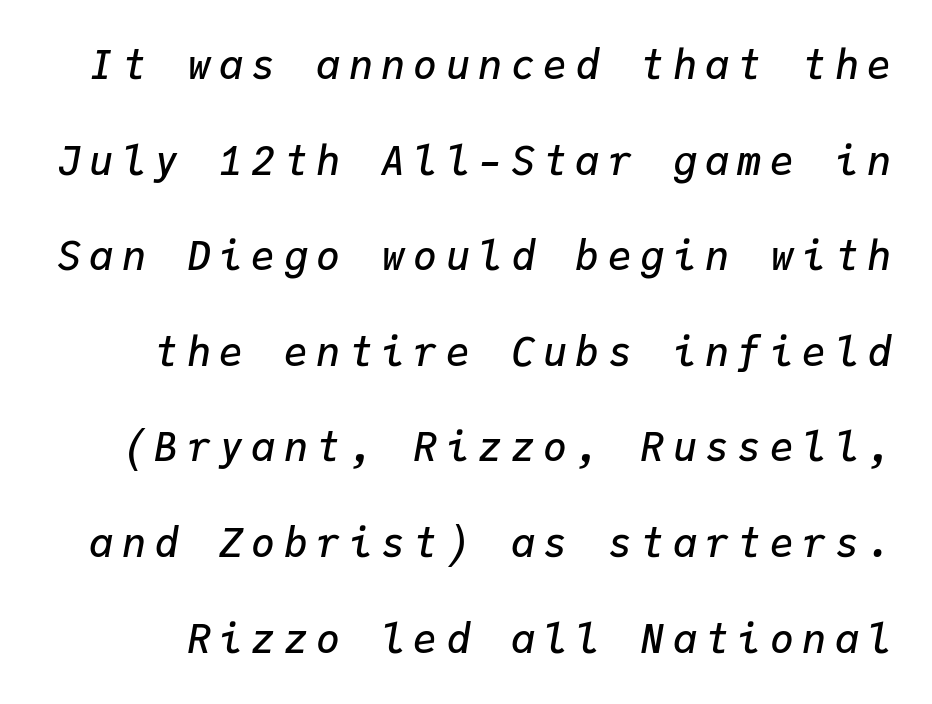
Q: Is the text bold? A: Semi-bold.
Q: Is the text italic (slanted)? A: Yes, it leans right by about 9 degrees.
Q: Is the text underlined? A: No.
Q: Is the spacing between letters normal or unusually wide? A: Unusually wide.
Q: Is the spacing between lines tight, normal or loose? A: Loose.
Q: Width (condensed, normal, or wide)? A: Normal.
Q: Stroke contrast? A: Low.
Q: x-height? A: Medium.
Q: Monospaced? A: Yes.
